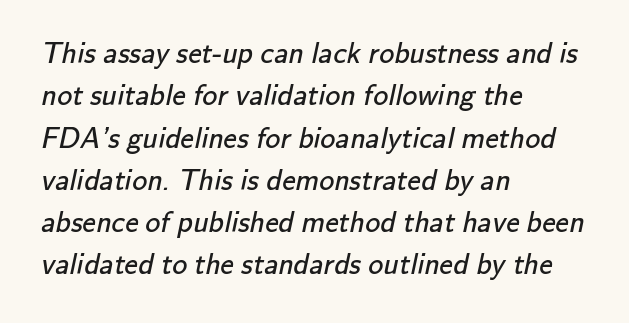
{"serif": "no", "bold": "no", "weight": "regular", "width": "normal", "stroke_contrast": "low", "x_height": "small", "monospaced": "no", "underline": "no", "align": "left", "line_spacing": "normal", "line_spacing_ratio": 1.41, "letter_spacing": "normal", "letter_spacing_em": 0.0, "glyph_px": 30}
